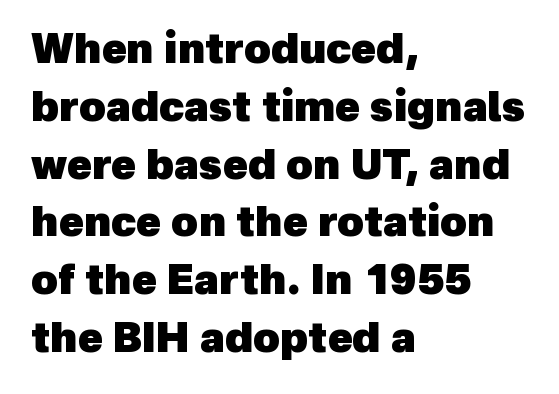
Q: Is the text bold? A: Yes.
Q: Is the typeface a serif or a sans-serif typeface? A: Sans-serif.
Q: Is the text underlined? A: No.
Q: How is the paragraph aligned? A: Left-aligned.
Q: Is the spacing between letters normal or unusually wide? A: Normal.
Q: Is the spacing between lines tight, normal or loose? A: Normal.
Q: Width (condensed, normal, or wide)? A: Normal.
Q: x-height? A: Medium.
Q: Monospaced? A: No.
